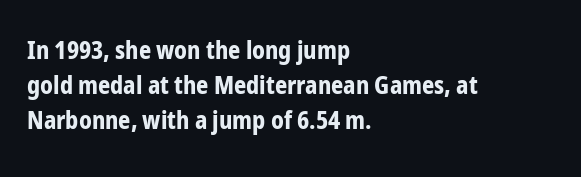
{"italic": "no", "bold": "yes", "underline": "no", "align": "left", "line_spacing": "normal", "line_spacing_ratio": 1.45, "letter_spacing": "normal", "letter_spacing_em": 0.0, "glyph_px": 24}
